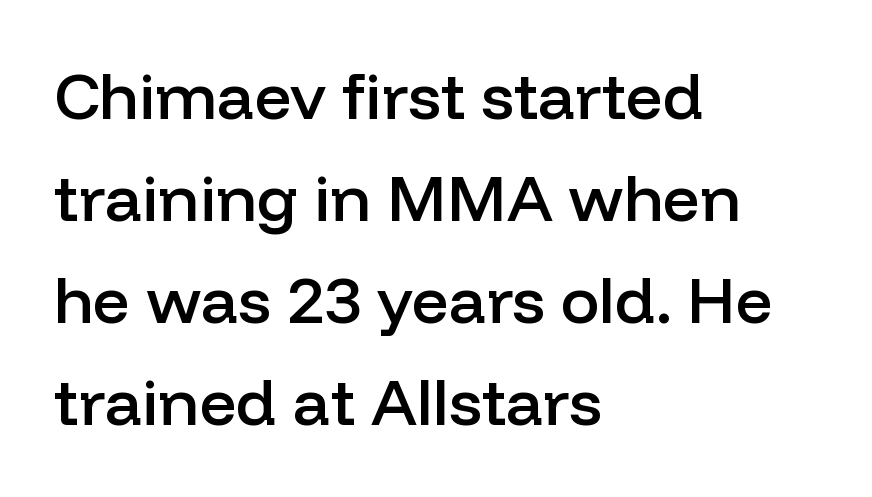
Q: Is the text bold? A: Semi-bold.
Q: Is the text italic (slanted)? A: No, it is upright.
Q: Is the typeface a serif or a sans-serif typeface? A: Sans-serif.
Q: Is the text underlined? A: No.
Q: How is the paragraph aligned? A: Left-aligned.
Q: Is the spacing between letters normal or unusually wide? A: Normal.
Q: Is the spacing between lines tight, normal or loose? A: Normal.
Q: Width (condensed, normal, or wide)? A: Normal.
Q: Stroke contrast? A: Low.
Q: x-height? A: Medium.
Q: Monospaced? A: No.
